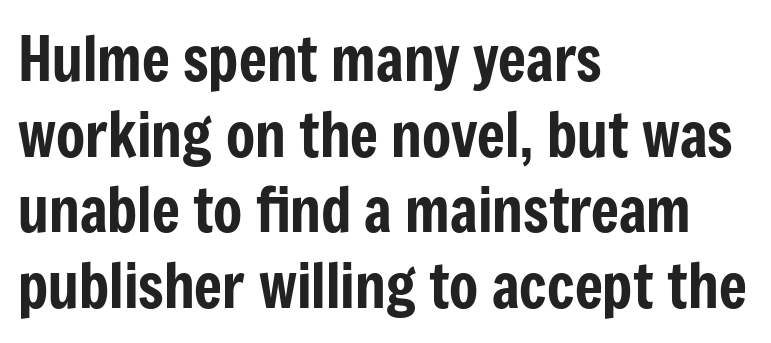
The image shows 60 px condensed sans-serif type, upright; set left-aligned, normal line spacing (1.26x), normal letter spacing, not underlined; low stroke contrast and a medium x-height.
